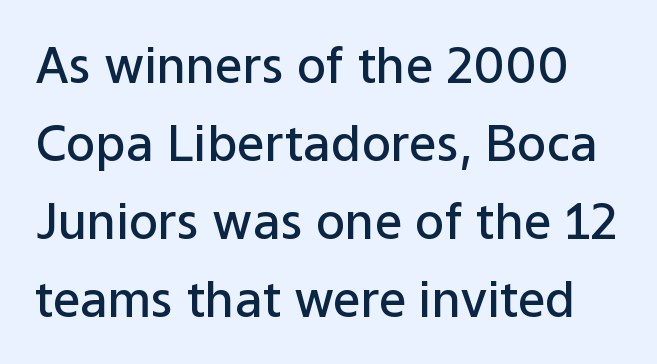
The image shows 49 px semibold sans-serif type, upright; set normal line spacing (1.59x), normal letter spacing, not underlined; low stroke contrast and a medium x-height.
